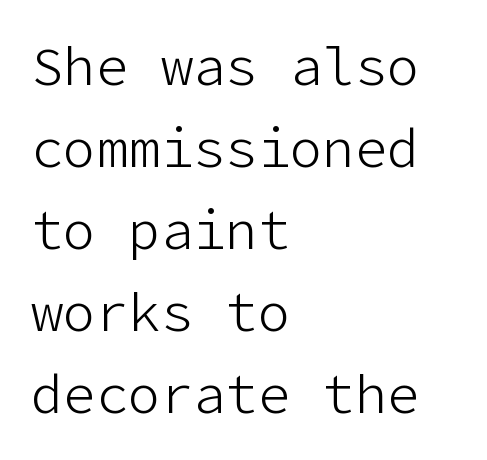
Is this a sans? Yes — the strokes have no serifs. In terms of letterspacing, this is plain default setting. A normal amount of white space separates one row of letters from the next. Caption: face not bold, strokes unweighted. These lines are set flush left with a ragged right edge. Do the letters lean? They stand straight.
